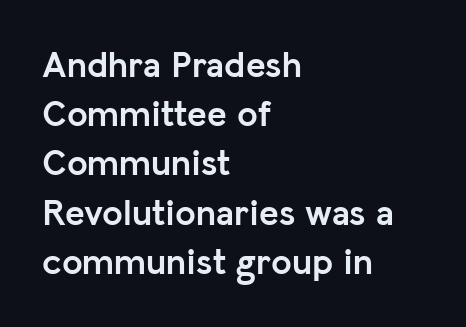
{"serif": "no", "italic": "no", "bold": "yes", "weight": "semibold", "width": "normal", "stroke_contrast": "low", "x_height": "medium", "monospaced": "no", "underline": "no", "align": "left", "line_spacing": "normal", "line_spacing_ratio": 1.33, "letter_spacing": "normal", "letter_spacing_em": 0.0, "glyph_px": 37}
